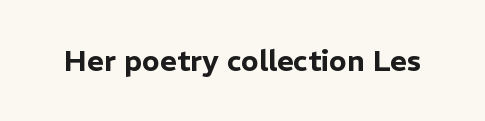
The image shows 29 px sans-serif type, upright; set normal letter spacing, not underlined; low stroke contrast and a medium x-height.
